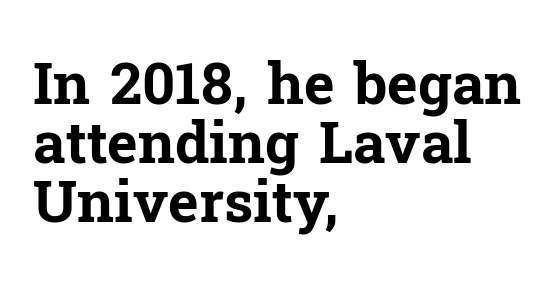
The image shows 58 px bold serif type, upright; set left-aligned, tight line spacing (1.02x), normal letter spacing, not underlined; low stroke contrast and a medium x-height.
